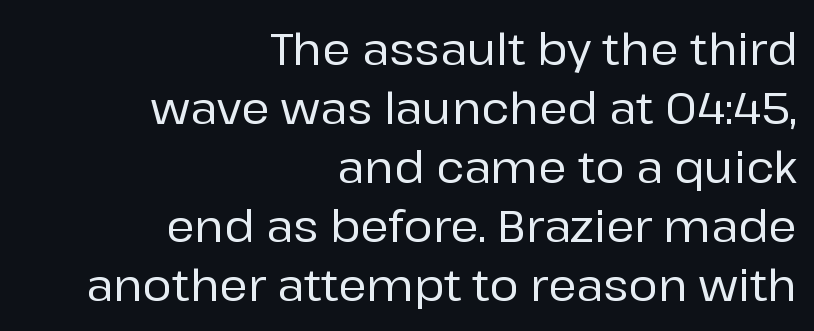
Is there much room between lines? A standard amount, neither cramped nor airy. These lines stack with their right ends in a neat column. Posture: straight, roman, zero tilt. The string is rendered with underlining switched off.
